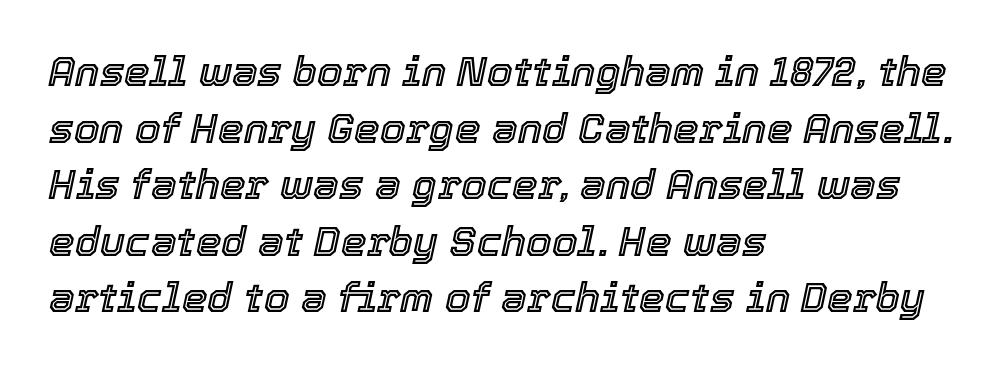
The image shows 41 px text type, italic (leaning right); set left-aligned, normal line spacing (1.38x), normal letter spacing, not underlined; a medium x-height.
